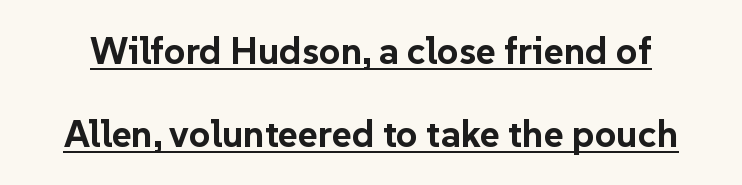
The image shows 38 px bold sans-serif type, upright; set loose line spacing (2.19x), normal letter spacing, underlined; low stroke contrast and a medium x-height.
